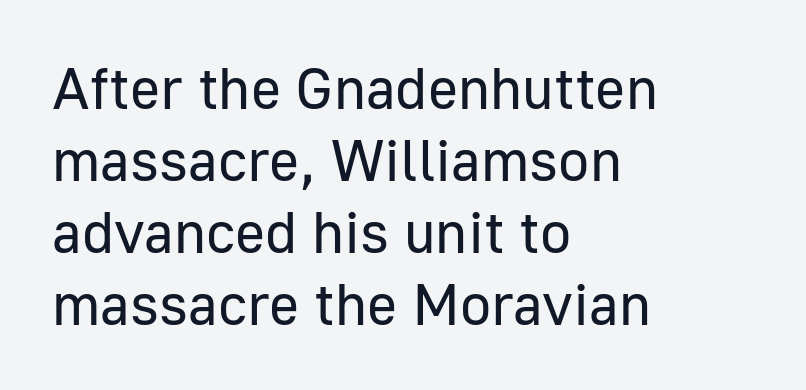
Note the varied advance widths — an 'i' is clearly narrower than an 'm'. Does extra space separate the letters? No, they use regular spacing. Line starts are locked; line ends wander. It's the straight-up-and-down kind of type.
